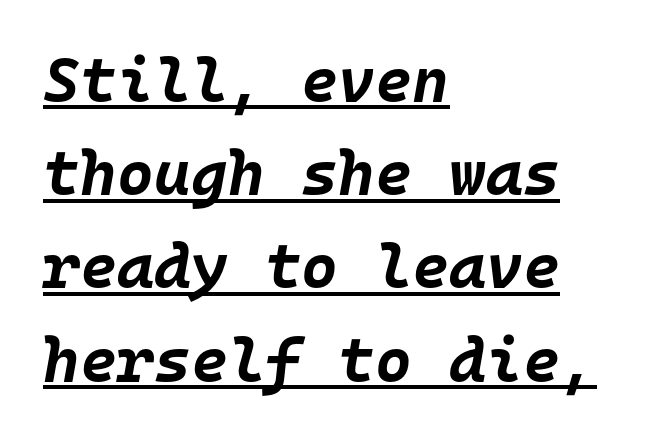
{"italic": "yes", "lean": "right", "slant_degrees": 10, "bold": "yes", "weight": "bold", "width": "normal", "stroke_contrast": "low", "x_height": "large", "monospaced": "yes", "underline": "yes", "align": "left", "line_spacing": "normal", "line_spacing_ratio": 1.48, "letter_spacing": "normal", "letter_spacing_em": 0.0, "glyph_px": 63}
